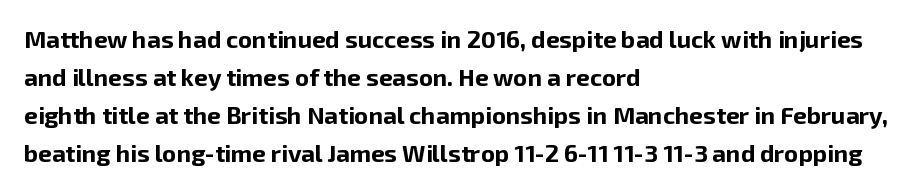
The space between consecutive lines is moderate. Alignment: flush left. The passage shown is not underscored anywhere. The type is set solid horizontally, with unmodified tracking. The characters look thick and weighty, a clear bold. Unlike italic type, these characters show no tilt at all.
